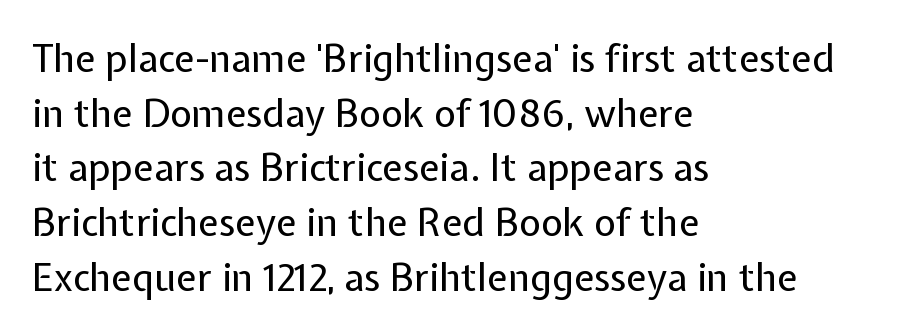
{"serif": "no", "italic": "no", "bold": "no", "weight": "regular", "width": "normal", "stroke_contrast": "low", "x_height": "medium", "monospaced": "no", "underline": "no", "align": "left", "line_spacing": "normal", "line_spacing_ratio": 1.44, "letter_spacing": "normal", "letter_spacing_em": 0.0, "glyph_px": 38}
